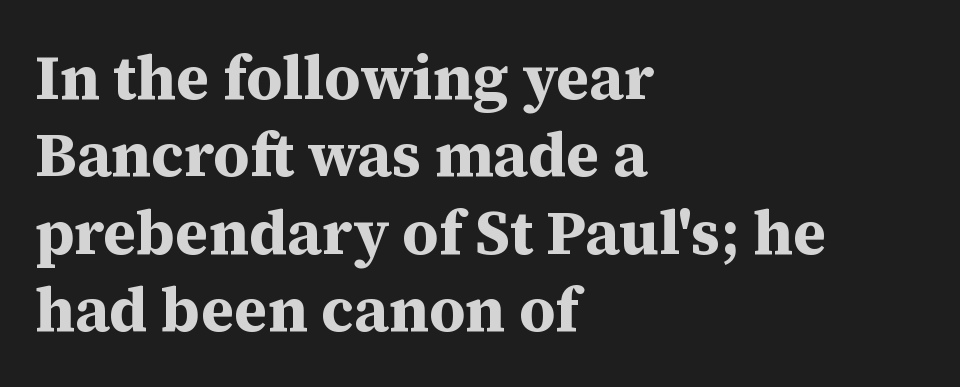
Whoever set this chose a conventional vertical rhythm. Descenders are the only things crossing below the line. In terms of weight, the rendering is a true, heavy bold. Letterform terminals end in serifs throughout the passage.
